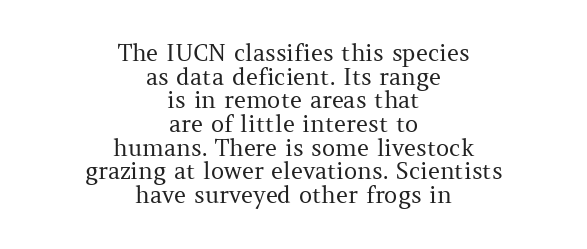
{"italic": "no", "bold": "no", "underline": "no", "align": "center", "line_spacing": "tight", "line_spacing_ratio": 1.03, "letter_spacing": "normal", "letter_spacing_em": 0.0, "glyph_px": 23}
